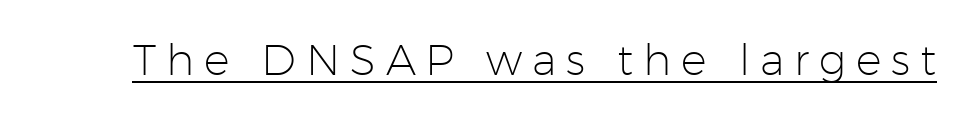
Q: Is the text bold? A: No.
Q: Is the text italic (slanted)? A: No, it is upright.
Q: Is the typeface a serif or a sans-serif typeface? A: Sans-serif.
Q: Is the text underlined? A: Yes.
Q: Is the spacing between letters normal or unusually wide? A: Unusually wide.
Q: Width (condensed, normal, or wide)? A: Normal.
Q: Stroke contrast? A: Low.
Q: x-height? A: Medium.
Q: Monospaced? A: No.
